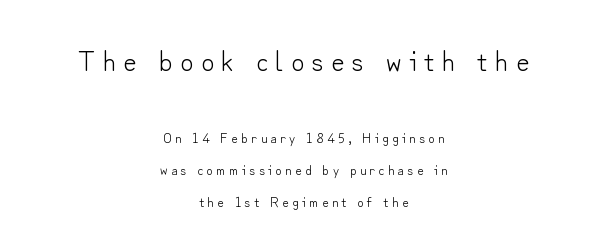
What's the leading like? Stretched, with rows far apart. The designer went with a sans here, leaving each stem footless. Look at the glyph heights: the upper group is clearly the bigger setting. Spacing between characters has been opened up far beyond the box default. Varying glyph widths throughout — classic text-font behaviour. The gap between lines stays unmarked.
